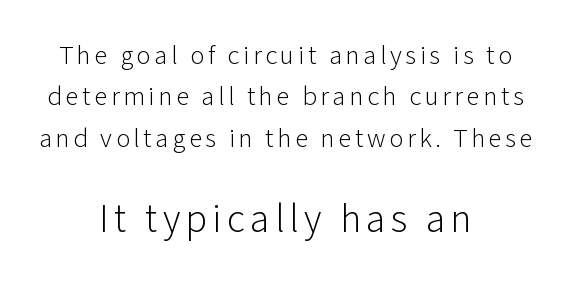
Q: Is the text bold? A: No.
Q: Is the text italic (slanted)? A: No, it is upright.
Q: Is the typeface a serif or a sans-serif typeface? A: Sans-serif.
Q: Is the text underlined? A: No.
Q: How is the paragraph aligned? A: Centered.
Q: Is the spacing between lines tight, normal or loose? A: Normal.
Q: Which block of text is set in a larger size, the first (top) or the second (bottom)? A: The second (bottom) one.
Q: Width (condensed, normal, or wide)? A: Normal.
Q: Stroke contrast? A: Low.
Q: x-height? A: Medium.
Q: Monospaced? A: No.
